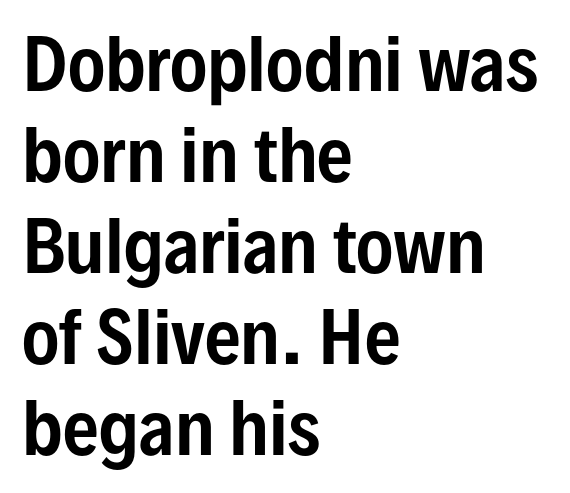
{"serif": "no", "italic": "no", "width": "condensed", "stroke_contrast": "low", "x_height": "medium", "monospaced": "no", "underline": "no", "align": "left", "line_spacing": "normal", "line_spacing_ratio": 1.3, "letter_spacing": "normal", "letter_spacing_em": 0.0, "glyph_px": 70}
